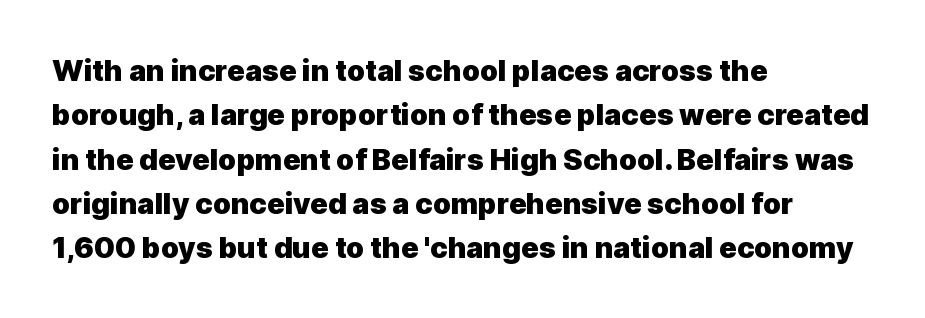
{"serif": "no", "italic": "no", "bold": "yes", "weight": "heavy", "width": "normal", "x_height": "medium", "monospaced": "no", "underline": "no", "align": "left", "line_spacing": "normal", "line_spacing_ratio": 1.53, "letter_spacing": "normal", "letter_spacing_em": 0.0, "glyph_px": 29}
